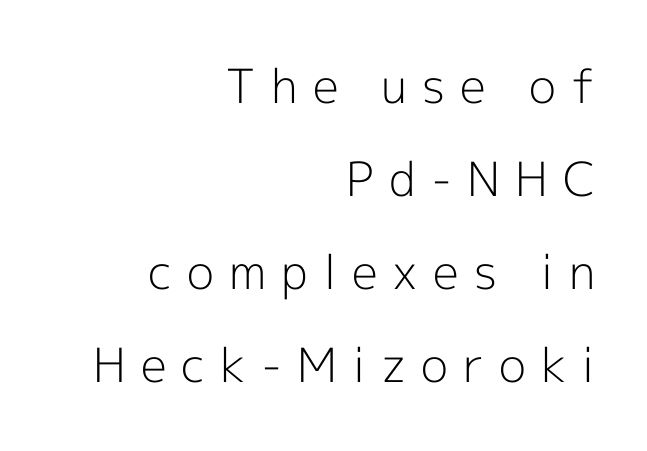
The image shows 47 px light sans-serif type, upright; set right-aligned, loose line spacing (1.98x), unusually wide letter spacing (+0.32 em), not underlined; a medium x-height.
